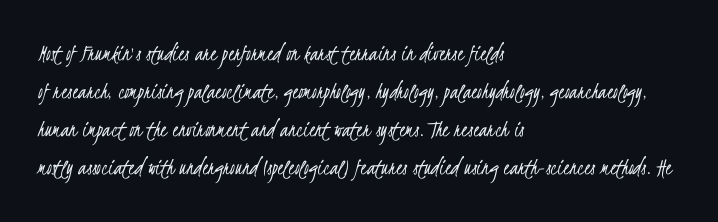
The image shows 24 px text type; set left-aligned, normal line spacing (1.59x), normal letter spacing, not underlined.
